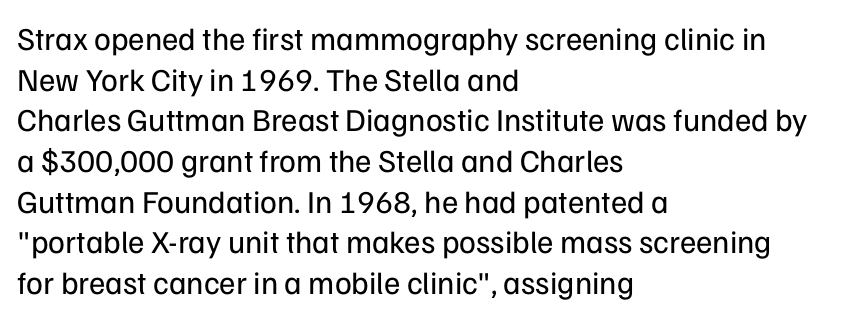
Do the letters lean? They stand straight. These lines are set flush left with a ragged right edge. The typeface has the unassuming heft of standard copy or less. The baseline area is clear. Tracking value appears to be zero — textbook default spacing.
